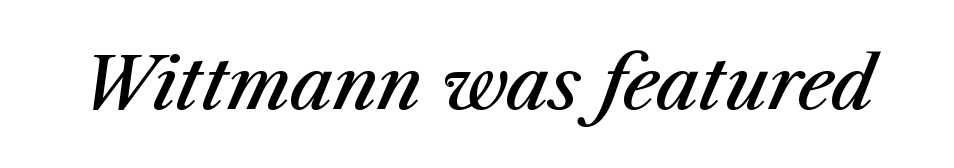
The image shows 71 px semibold type, italic (leaning right); set normal letter spacing, not underlined; medium stroke contrast and a medium x-height.
